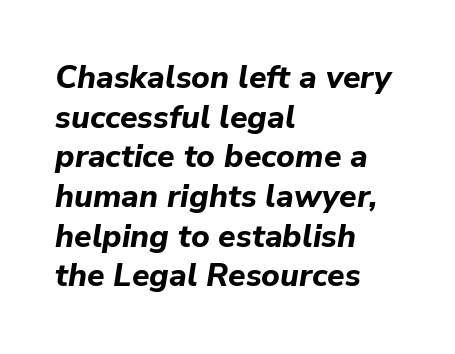
The image shows 32 px bold type, italic (leaning right); set left-aligned, line spacing 1.24x, normal letter spacing, not underlined; low stroke contrast and a medium x-height.
